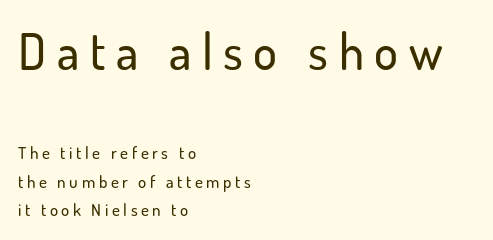
The passage shown is not underscored anywhere. Size contrast runs from large at the top to small at the bottom. This sample uses a sans-serif face. How would I describe the line gaps? Plain and ordinary. The letters advance in unequal steps, a hallmark of proportional type. Notice how the stems are strictly vertical — no italics here.
